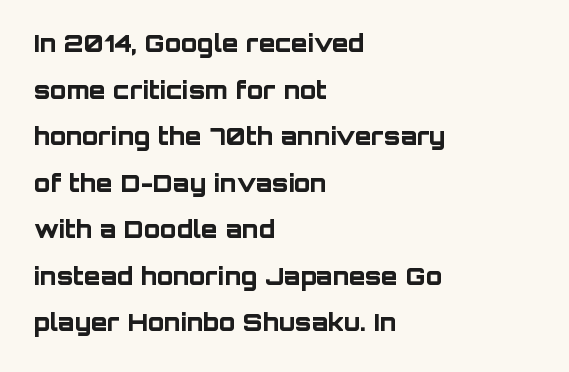
Q: Is the text bold? A: Yes.
Q: Is the text italic (slanted)? A: No, it is upright.
Q: Is the text underlined? A: No.
Q: How is the paragraph aligned? A: Left-aligned.
Q: Is the spacing between letters normal or unusually wide? A: Normal.
Q: Is the spacing between lines tight, normal or loose? A: Loose.
